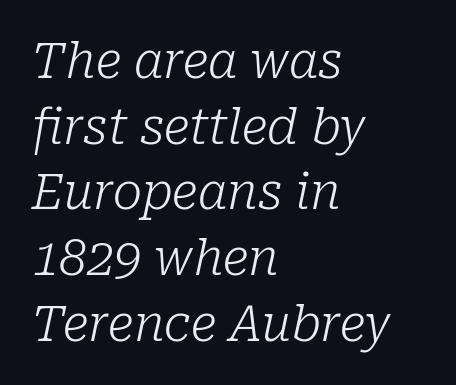
Q: Is the text bold? A: No.
Q: Is the text italic (slanted)? A: Yes, it leans right by about 10 degrees.
Q: Is the typeface a serif or a sans-serif typeface? A: Serif.
Q: Is the text underlined? A: No.
Q: How is the paragraph aligned? A: Left-aligned.
Q: Is the spacing between letters normal or unusually wide? A: Normal.
Q: Is the spacing between lines tight, normal or loose? A: Normal.
Q: Width (condensed, normal, or wide)? A: Normal.
Q: Stroke contrast? A: Low.
Q: x-height? A: Medium.
Q: Monospaced? A: No.
